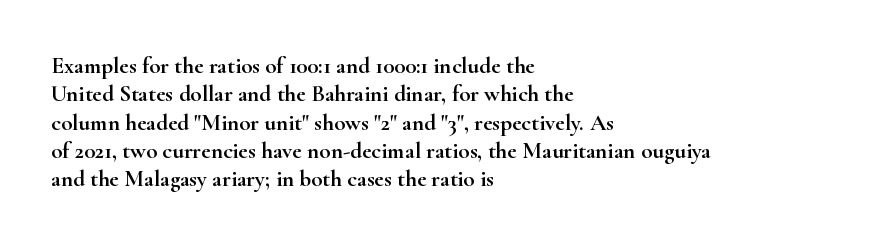
{"italic": "no", "underline": "no", "align": "left", "line_spacing_ratio": 1.23, "letter_spacing": "normal", "letter_spacing_em": 0.0, "glyph_px": 23}
